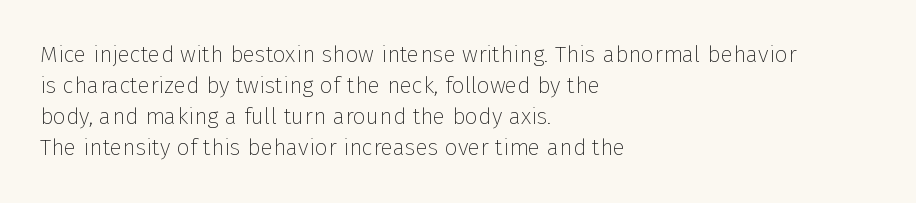
The image shows 23 px text type, upright; set left-aligned, normal line spacing (1.35x), normal letter spacing, not underlined.
